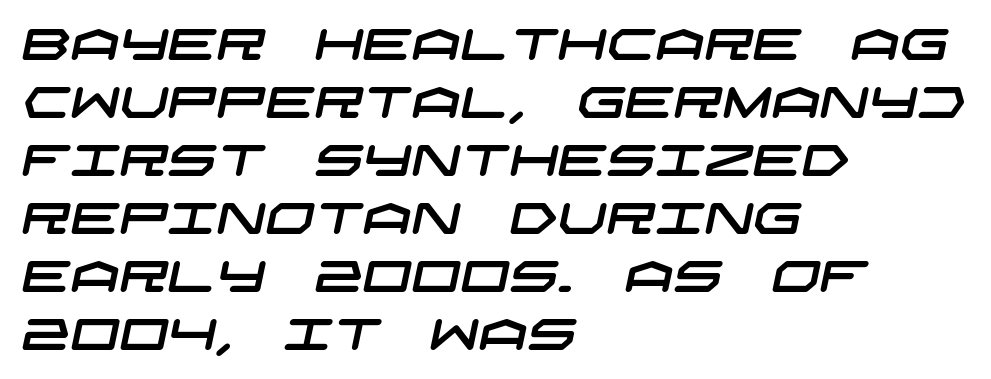
{"serif": "no", "width": "wide", "stroke_contrast": "low", "x_height": "large", "underline": "no", "align": "left", "line_spacing": "normal", "line_spacing_ratio": 1.35, "letter_spacing": "normal", "letter_spacing_em": 0.0, "glyph_px": 43}
